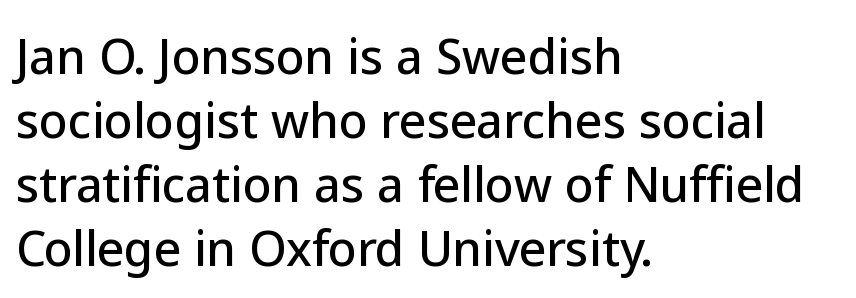
Layout note: lines flush left. The horizontal fit of the characters is conventional and even. A typesetter would call this proportional, since set widths differ per character. No word sits above an underline. Grotesque or geometric, the face here clearly has no serifs. Whoever set this chose a conventional vertical rhythm.
